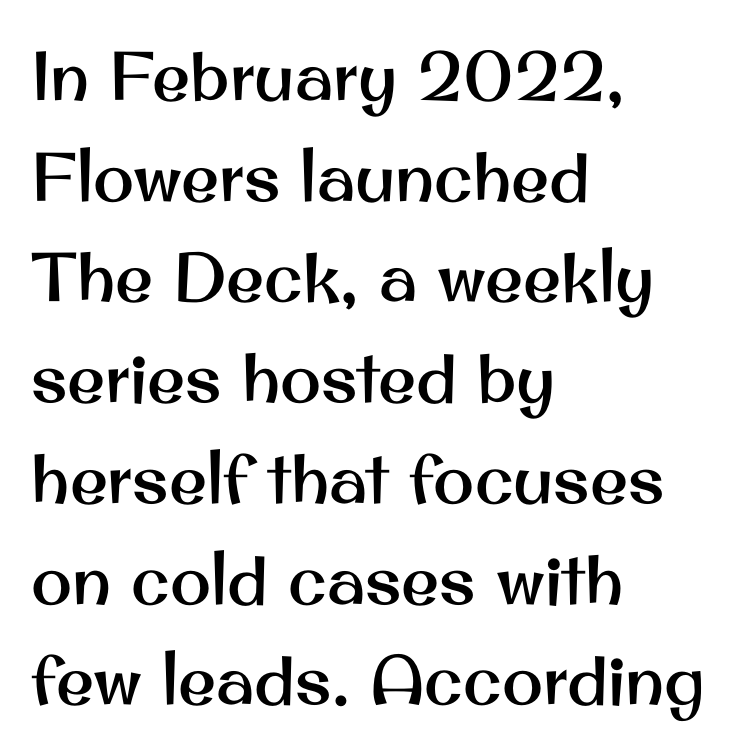
Grotesque or geometric, the face here clearly has no serifs. Tracking here is standard; glyphs follow each other at the usual distance. A roman cut, with each character standing at attention. The rendering uses natural spacing where letterforms have individual widths. How would I describe the line gaps? Plain and ordinary.
